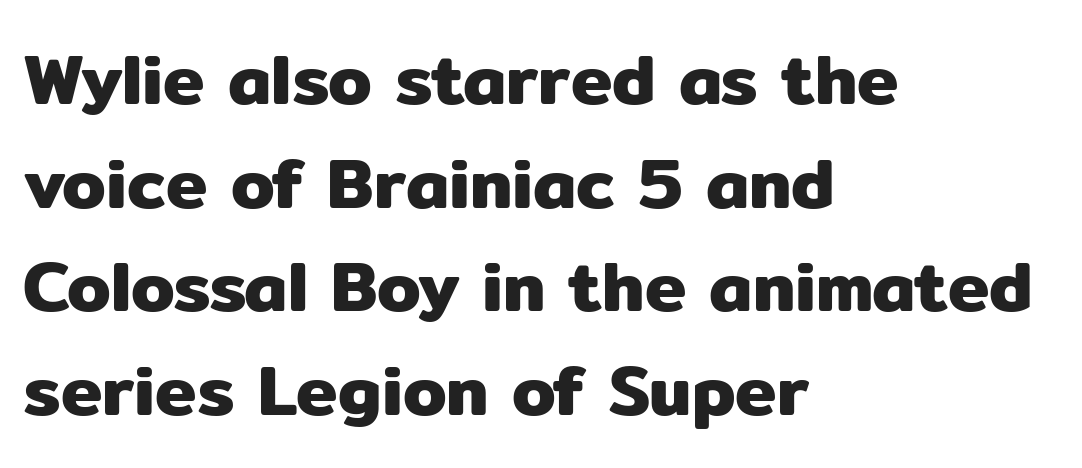
Whoever set this chose a conventional vertical rhythm. Look at the bottom of the vertical strokes: they stop flat, with no serifs. This sample is left-justified, so line endings fall wherever the words run out. Letter spacing: default.
